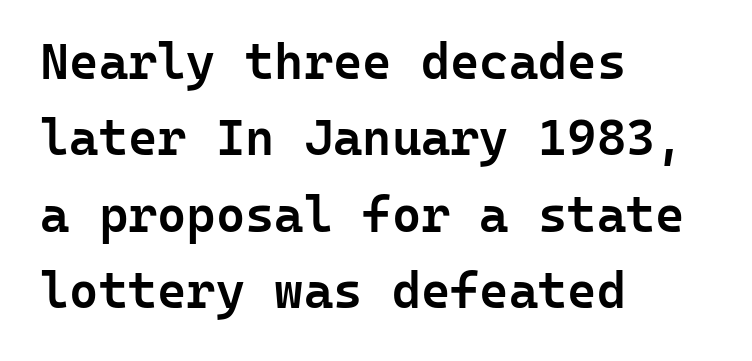
Q: Is the text bold? A: Semi-bold.
Q: Is the text italic (slanted)? A: No, it is upright.
Q: Is the typeface a serif or a sans-serif typeface? A: Sans-serif.
Q: Is the text underlined? A: No.
Q: How is the paragraph aligned? A: Left-aligned.
Q: Is the spacing between letters normal or unusually wide? A: Normal.
Q: Is the spacing between lines tight, normal or loose? A: Normal.
Q: Width (condensed, normal, or wide)? A: Normal.
Q: Stroke contrast? A: Low.
Q: x-height? A: Medium.
Q: Monospaced? A: Yes.
